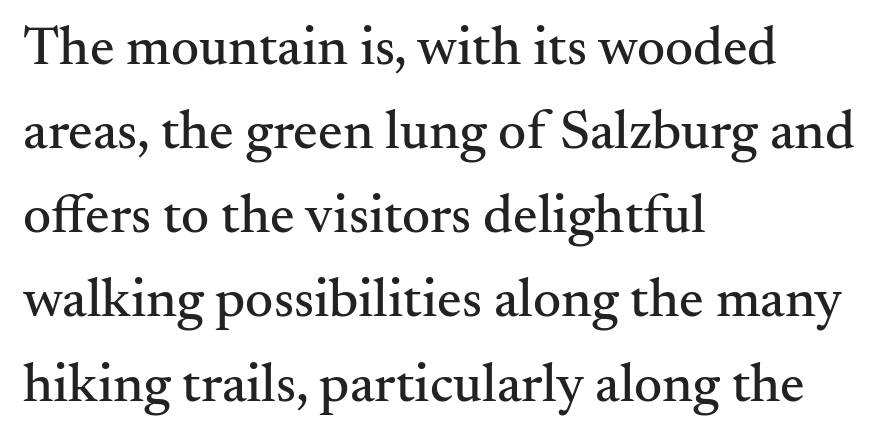
{"serif": "yes", "italic": "no", "width": "normal", "stroke_contrast": "medium", "x_height": "small", "monospaced": "no", "underline": "no", "align": "left", "line_spacing": "normal", "line_spacing_ratio": 1.53, "letter_spacing": "normal", "letter_spacing_em": 0.0, "glyph_px": 55}
